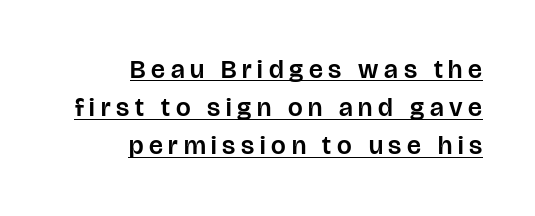
The image shows 26 px text type, upright; set right-aligned, normal line spacing (1.47x), unusually wide letter spacing (+0.22 em), underlined.
